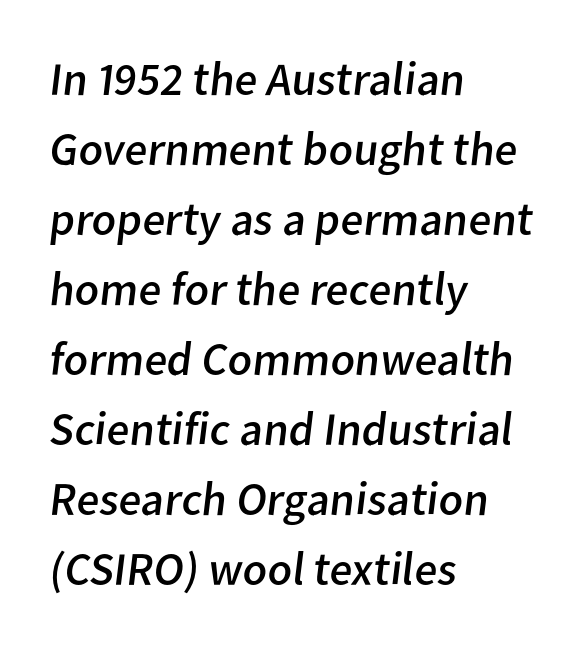
The image shows 47 px regular-weight sans-serif type; set left-aligned, normal line spacing (1.49x), normal letter spacing, not underlined; low stroke contrast and a medium x-height.
